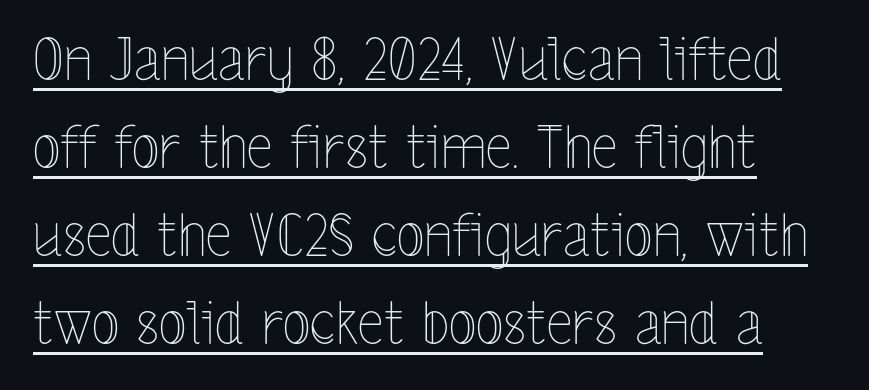
The passage shown is typed in a proportional face where columns would drift. A light-to-regular cut is what we see here. Students, observe: this is what conventionally led text looks like. The letters sit at their default tracking, neither squeezed nor spread.
